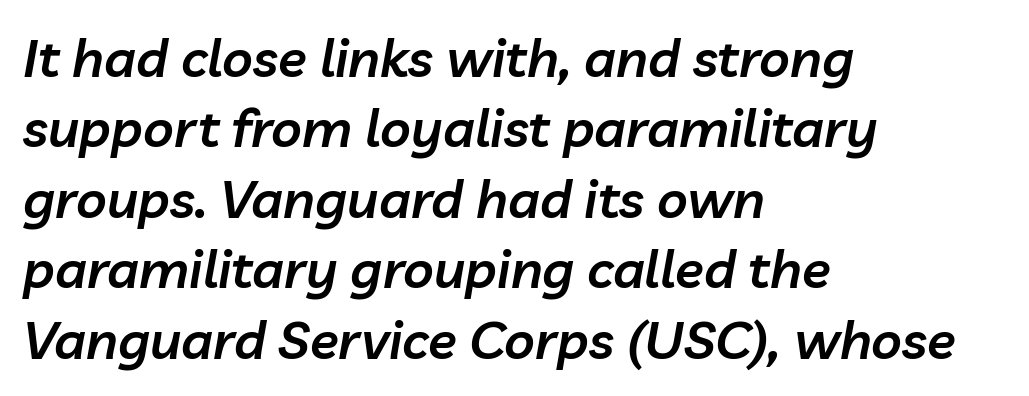
Q: Is the text bold? A: Semi-bold.
Q: Is the text italic (slanted)? A: Yes, it leans right by about 10 degrees.
Q: Is the text underlined? A: No.
Q: How is the paragraph aligned? A: Left-aligned.
Q: Is the spacing between letters normal or unusually wide? A: Normal.
Q: Is the spacing between lines tight, normal or loose? A: Normal.
Q: Width (condensed, normal, or wide)? A: Normal.
Q: Stroke contrast? A: Low.
Q: x-height? A: Medium.
Q: Monospaced? A: No.
